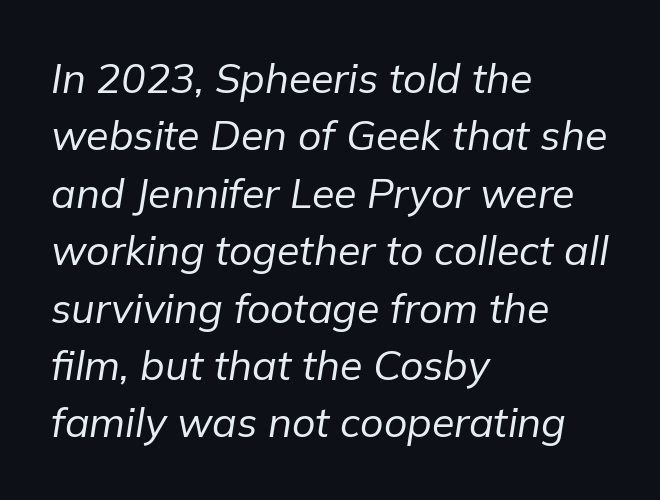
Is the type heavy? It reads as light-to-regular instead. The specimen reads as italic at a glance. Check the space under the baseline: it is left empty. How would I describe the line gaps? Plain and ordinary. Line beginnings align vertically; line endings do not.
